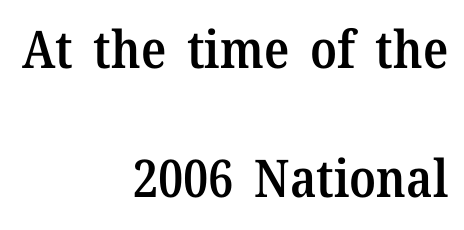
The image shows 52 px semibold serif type, upright; set right-aligned, loose line spacing (2.49x), normal letter spacing, not underlined; medium stroke contrast and a medium x-height.
